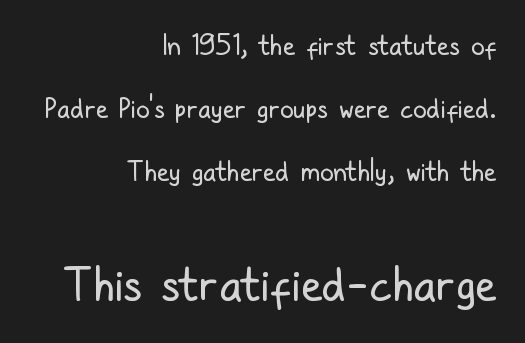
Q: Is the text bold? A: No.
Q: Is the text italic (slanted)? A: No, it is upright.
Q: Is the typeface a serif or a sans-serif typeface? A: Sans-serif.
Q: Is the text underlined? A: No.
Q: How is the paragraph aligned? A: Right-aligned.
Q: Is the spacing between letters normal or unusually wide? A: Normal.
Q: Is the spacing between lines tight, normal or loose? A: Loose.
Q: Which block of text is set in a larger size, the first (top) or the second (bottom)? A: The second (bottom) one.
Q: Width (condensed, normal, or wide)? A: Condensed.
Q: Stroke contrast? A: Low.
Q: x-height? A: Medium.
Q: Monospaced? A: No.
